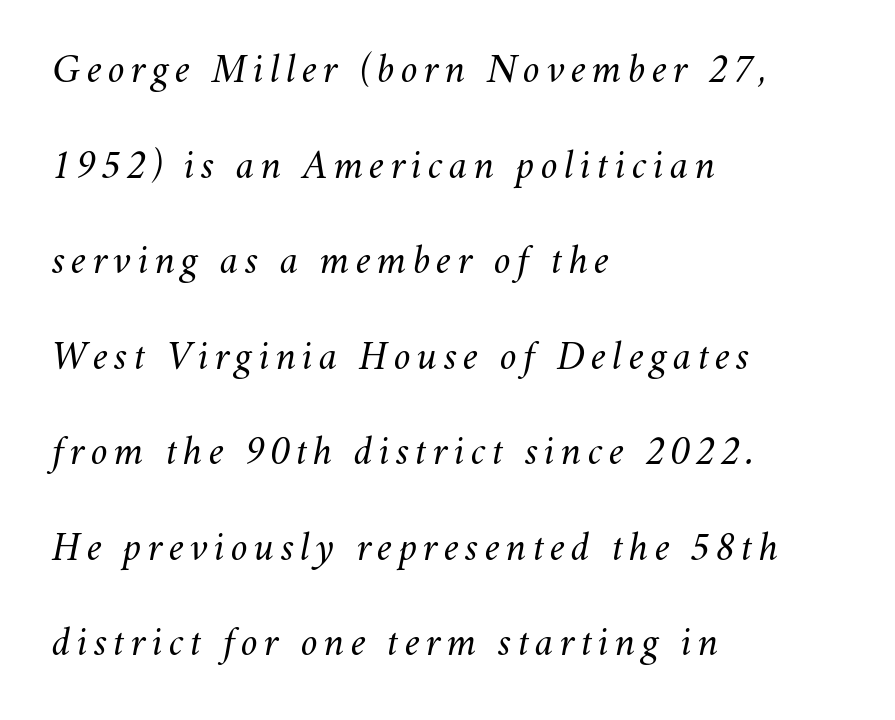
Bold? No — there's no thickening of the strokes. The letters advance in unequal steps, a hallmark of proportional type. The compositor pushed each line to the left boundary. Would a proofreader flag this as italicized? Yes. Type without underlining.
